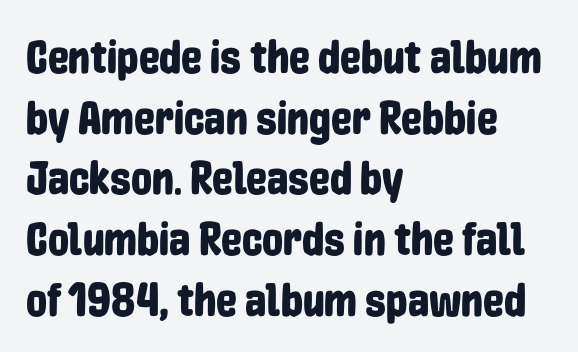
A classic flush-left, rag-right setting is used for this passage. Descenders hang freely into open space. Successive baselines arrive at the customary interval. The passage shown is typed in a proportional face where columns would drift. Font category for this specimen: sans-serif.
